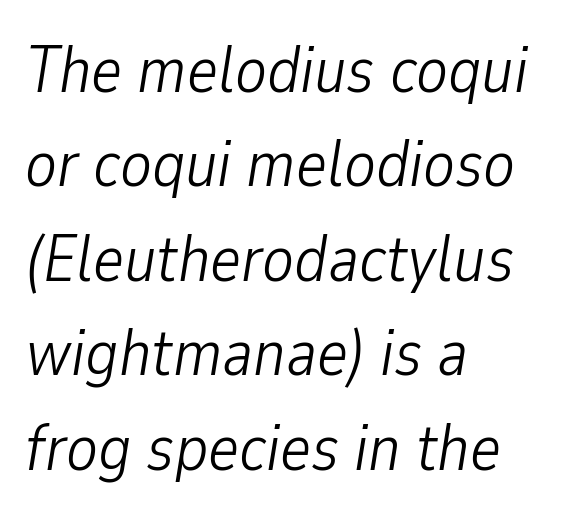
Think of a printed novel: that variable character pitch is what you see here. Compared with ordinary roman type, these characters are visibly tilted. Short and long lines alike share a common starting point at left. Stems here are at most as thick as an everyday book face.
